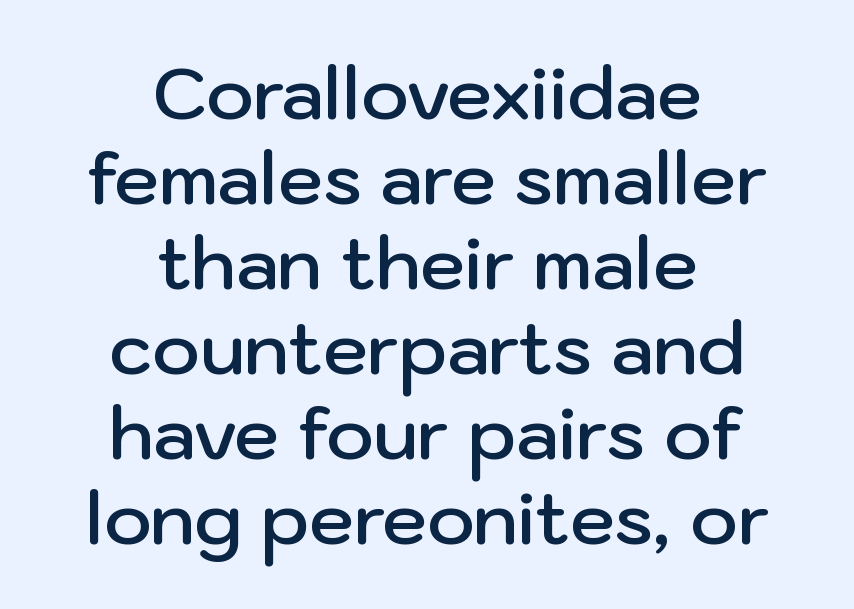
Q: Is the text bold? A: Semi-bold.
Q: Is the text italic (slanted)? A: No, it is upright.
Q: Is the typeface a serif or a sans-serif typeface? A: Sans-serif.
Q: Is the text underlined? A: No.
Q: How is the paragraph aligned? A: Centered.
Q: Is the spacing between letters normal or unusually wide? A: Normal.
Q: Width (condensed, normal, or wide)? A: Normal.
Q: Stroke contrast? A: Low.
Q: x-height? A: Medium.
Q: Monospaced? A: No.
